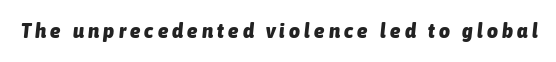
These lines have a slow, spaced-out rhythm from letter to letter. Check under the words: just untouched page. These words are printed bold, with thick strokes throughout. You can tell it's italic because the verticals aren't actually vertical.
